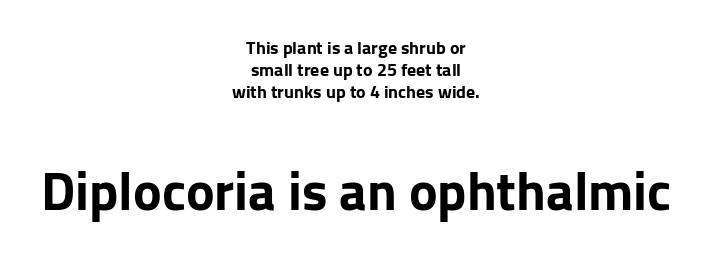
Q: Is the text bold? A: Yes.
Q: Is the text italic (slanted)? A: No, it is upright.
Q: Is the typeface a serif or a sans-serif typeface? A: Sans-serif.
Q: Is the text underlined? A: No.
Q: How is the paragraph aligned? A: Centered.
Q: Is the spacing between letters normal or unusually wide? A: Normal.
Q: Which block of text is set in a larger size, the first (top) or the second (bottom)? A: The second (bottom) one.
Q: Width (condensed, normal, or wide)? A: Normal.
Q: Stroke contrast? A: Low.
Q: x-height? A: Medium.
Q: Monospaced? A: No.
